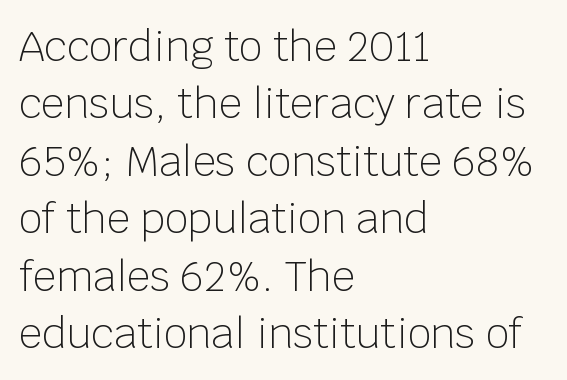
Students, observe: this is what conventionally led text looks like. No word sits above an underline. What stands out about the letter spacing? Nothing — it is the standard amount. The font family rendered here belongs to the sans-serif group.
